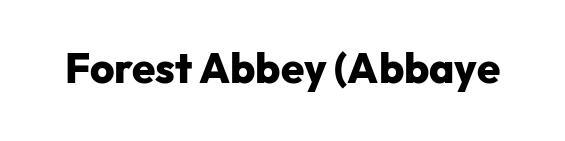
The image shows 42 px heavy sans-serif type, upright; set normal letter spacing, not underlined; low stroke contrast and a medium x-height.
